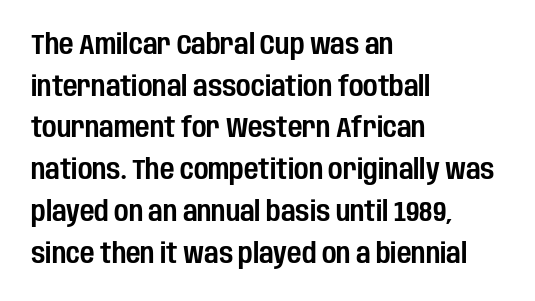
The image shows 28 px condensed sans-serif type, upright; set left-aligned, normal line spacing (1.49x), normal letter spacing, not underlined; low stroke contrast and a large x-height.
